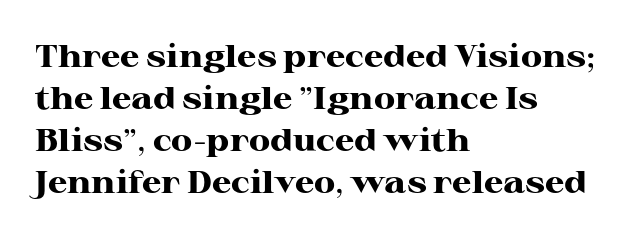
The lines are quadded left. Varying glyph widths throughout — classic text-font behaviour. Is this a sans? No — the strokes have serifs. A typesetter would call this zero additional tracking.
